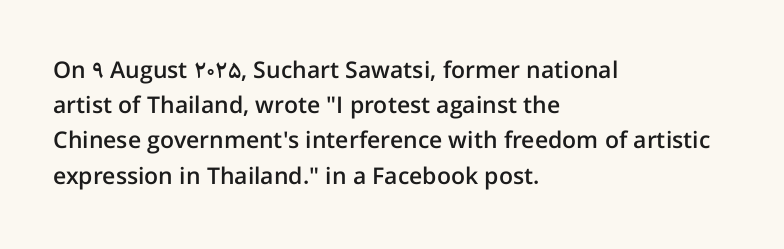
Summary of weight: moderately heavy, a semibold. You could call the tracking neutral — neither tight nor loose. Unmarked baselines from the first word to the last. Quick note: interline space is typical.
